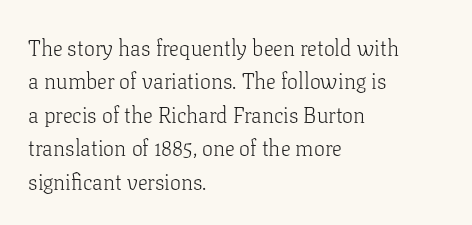
{"italic": "no", "bold": "no", "underline": "no", "align": "left", "line_spacing": "normal", "line_spacing_ratio": 1.52, "letter_spacing": "normal", "letter_spacing_em": 0.0, "glyph_px": 22}
